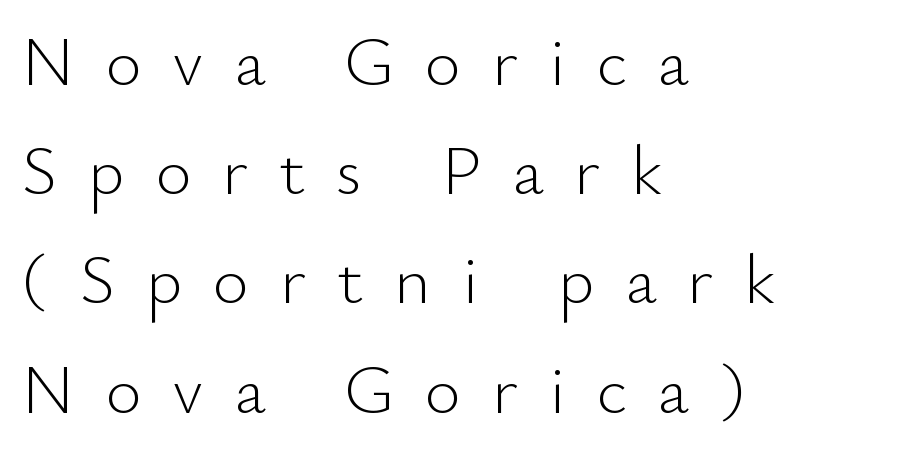
Posture: straight, roman, zero tilt. This is not heavy type; no bold has been used. Horizontal alignment here is leftward, the default for most running prose. The specimen omits any rule beneath the text block's lines. This rendering widens character spacing well past its baseline value. The passage shown is typeset with a sans-serif family.
